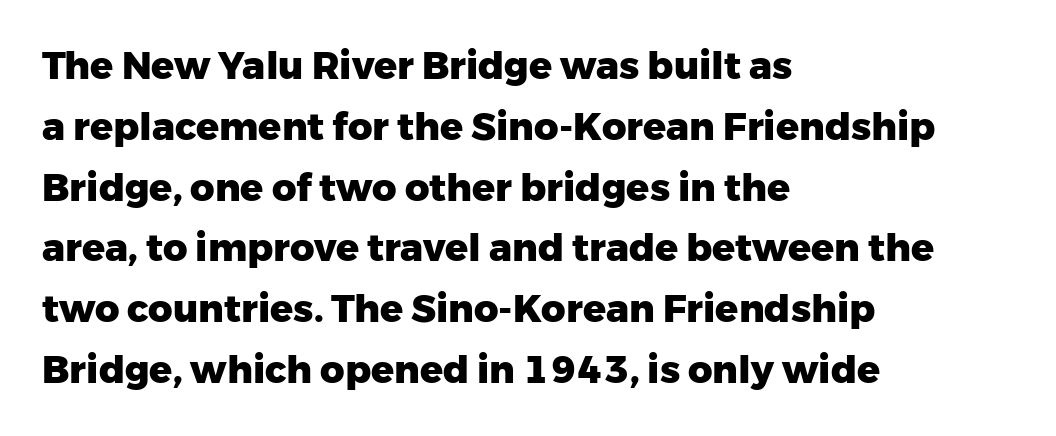
{"serif": "no", "italic": "no", "bold": "yes", "weight": "heavy", "width": "normal", "stroke_contrast": "low", "x_height": "medium", "monospaced": "no", "underline": "no", "align": "left", "line_spacing": "normal", "line_spacing_ratio": 1.6, "letter_spacing": "normal", "letter_spacing_em": 0.0, "glyph_px": 38}
